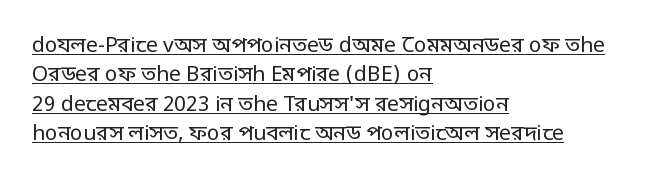
The rows are spaced the way most documents space them. Compared with a centered layout, this one pins lines to the left instead. Does a line run under the words? Yes, clearly. Is the type heavy? It reads as light-to-regular instead.
